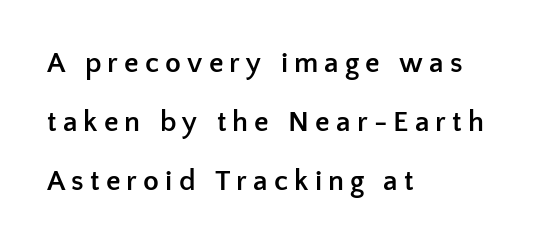
The image shows 29 px semibold sans-serif type, upright; set left-aligned, loose line spacing (2.04x), unusually wide letter spacing (+0.21 em), not underlined; low stroke contrast and a medium x-height.
